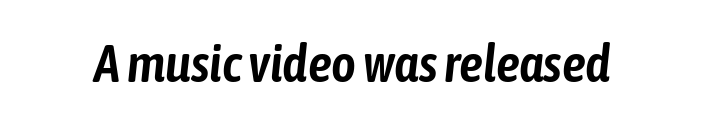
In terms of posture, this sample is oblique. Each letter keeps its own natural width here, so spacing adapts to shape. The letters sit at their default tracking, neither squeezed nor spread. Descender tails drop into unmarked territory.
